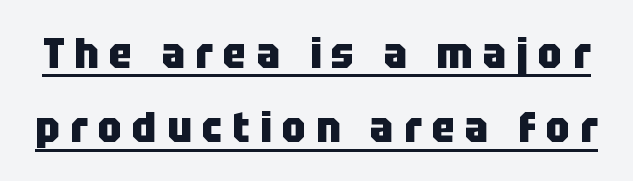
{"serif": "no", "italic": "no", "bold": "yes", "weight": "heavy", "width": "condensed", "stroke_contrast": "low", "x_height": "large", "monospaced": "no", "underline": "yes", "line_spacing_ratio": 1.73, "letter_spacing": "wide", "letter_spacing_em": 0.24, "glyph_px": 43}
